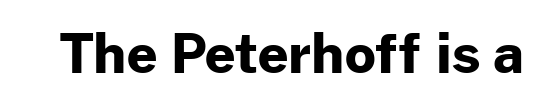
The image shows 54 px bold sans-serif type, upright; set normal letter spacing, not underlined; low stroke contrast and a medium x-height.
